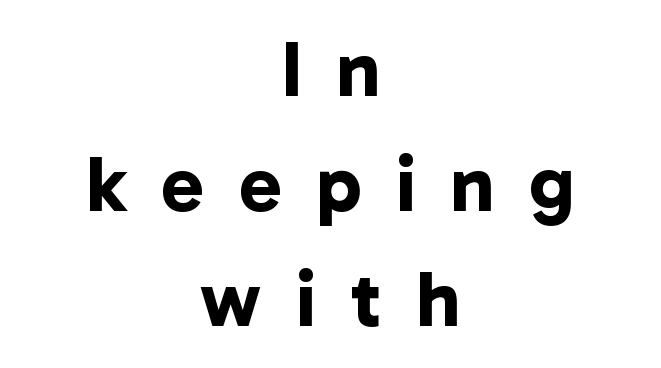
Descenders hang freely into open space. Characters follow at a spacing far wider than the type designer built in. Typesetter's note: full bold, strokes at maximum text heaviness. Each letter keeps its own natural width here, so spacing adapts to shape. Leftover space on each line is divided equally before and after the words. The designer went with a sans here, leaving each stem footless.
